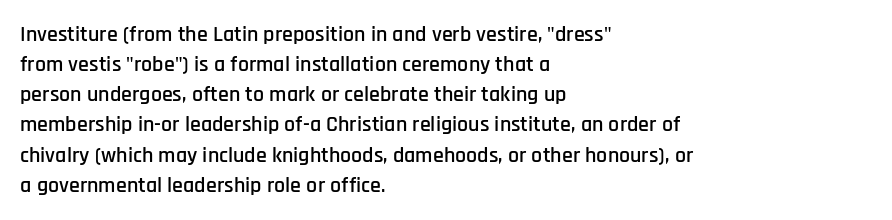
The lettering stays uniformly vertical, giving the passage a roman look. The text block is weighted toward the left margin, trailing off unevenly rightward. A typesetter would call this zero additional tracking. Evenly set lines give the paragraph a standard silhouette.
